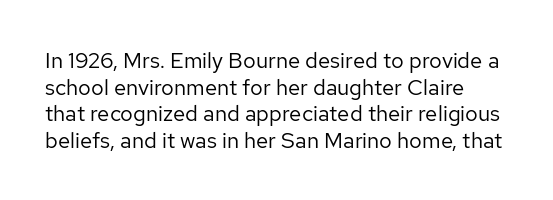
Q: Is the text bold? A: No.
Q: Is the text italic (slanted)? A: No, it is upright.
Q: Is the text underlined? A: No.
Q: Is the spacing between letters normal or unusually wide? A: Normal.
